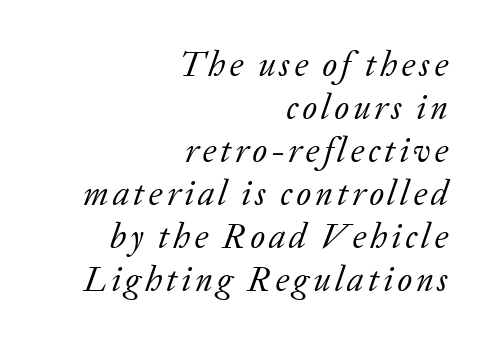
Q: Is the text bold? A: No.
Q: Is the text italic (slanted)? A: Yes, it leans right by about 20 degrees.
Q: Is the typeface a serif or a sans-serif typeface? A: Serif.
Q: Is the text underlined? A: No.
Q: How is the paragraph aligned? A: Right-aligned.
Q: Width (condensed, normal, or wide)? A: Normal.
Q: Stroke contrast? A: Low.
Q: x-height? A: Medium.
Q: Monospaced? A: No.
